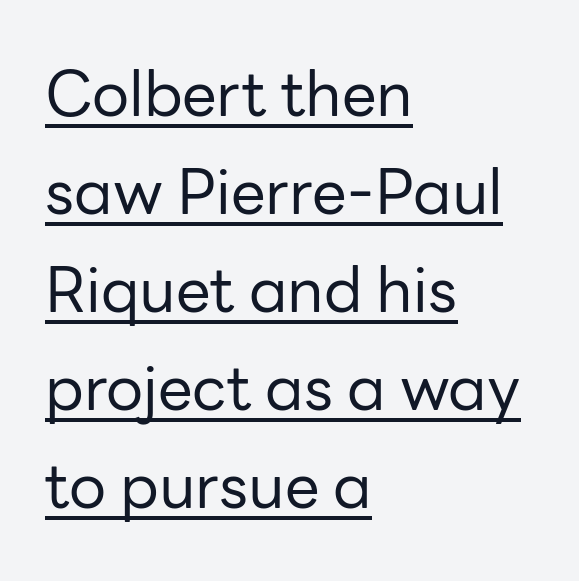
No heavy texture on the line: the type isn't bold. Varying glyph widths throughout — classic text-font behaviour. Designer's note — italics off, roman on. Glance below the letters and you will spot a drawn line. Grotesque or geometric, the face here clearly has no serifs. What stands out about the letter spacing? Nothing — it is the standard amount.
